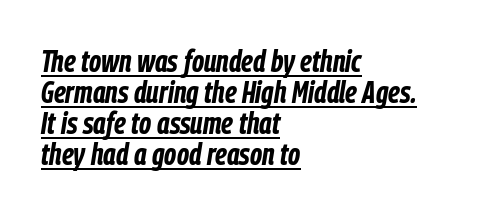
Q: Is the text bold? A: Yes.
Q: Is the text italic (slanted)? A: Yes, it leans right by about 9 degrees.
Q: Is the text underlined? A: Yes.
Q: How is the paragraph aligned? A: Left-aligned.
Q: Is the spacing between letters normal or unusually wide? A: Normal.
Q: Is the spacing between lines tight, normal or loose? A: Tight.
Q: Width (condensed, normal, or wide)? A: Condensed.
Q: Stroke contrast? A: Low.
Q: x-height? A: Medium.
Q: Monospaced? A: No.
